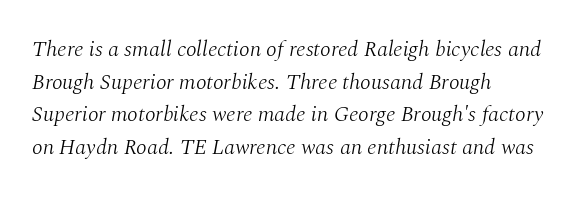
The image shows 22 px text type, italic (leaning right); set left-aligned, normal line spacing (1.48x), normal letter spacing, not underlined.
